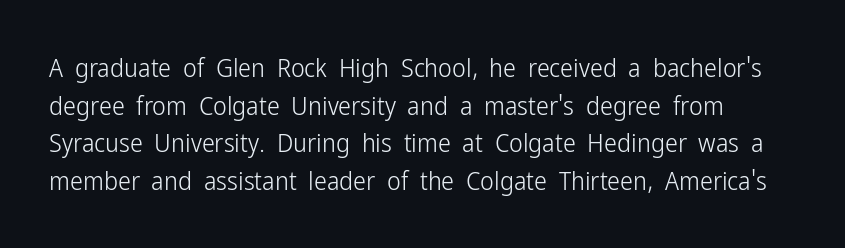
Q: Is the text bold? A: No.
Q: Is the text italic (slanted)? A: No, it is upright.
Q: Is the text underlined? A: No.
Q: Is the spacing between letters normal or unusually wide? A: Normal.
Q: Is the spacing between lines tight, normal or loose? A: Normal.
